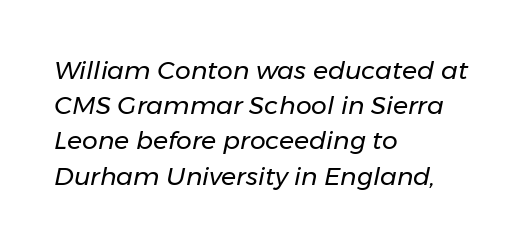
The image shows 25 px text type, italic (leaning right); set left-aligned, normal line spacing (1.41x), normal letter spacing, not underlined.
